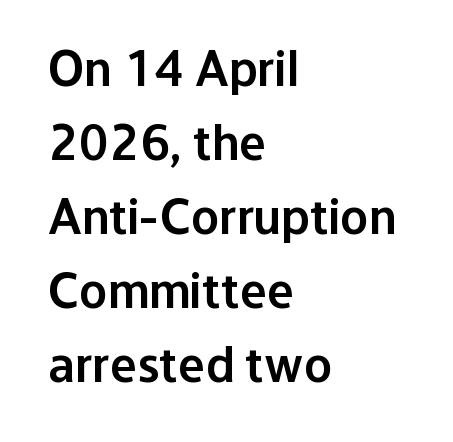
{"serif": "no", "italic": "no", "bold": "semi", "weight": "semibold", "width": "normal", "stroke_contrast": "low", "x_height": "medium", "monospaced": "no", "underline": "no", "align": "left", "line_spacing": "normal", "line_spacing_ratio": 1.45, "letter_spacing": "normal", "letter_spacing_em": 0.0, "glyph_px": 51}
